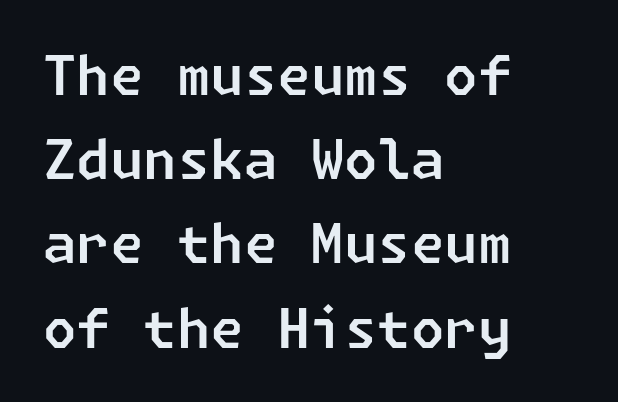
{"serif": "no", "width": "normal", "stroke_contrast": "low", "x_height": "medium", "underline": "no", "align": "left", "line_spacing": "normal", "line_spacing_ratio": 1.56, "letter_spacing": "normal", "letter_spacing_em": 0.0, "glyph_px": 54}
